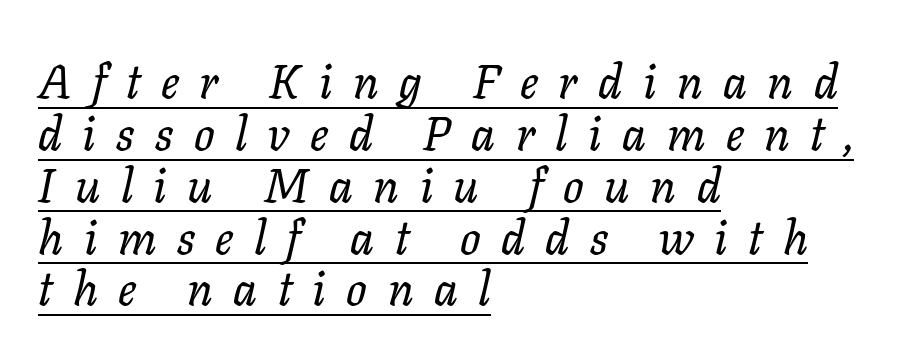
The image shows 48 px serif type, italic (leaning right); set left-aligned, tight line spacing (1.08x), unusually wide letter spacing (+0.43 em), underlined; low stroke contrast and a medium x-height.
